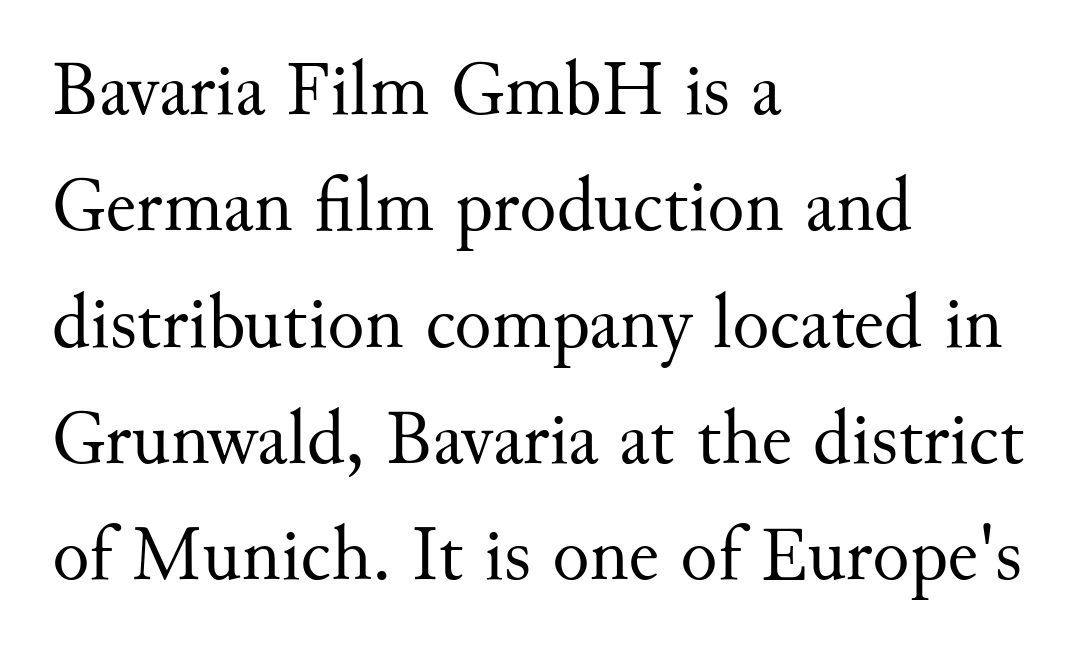
Looks like regular typesetting: each glyph gets only the width it needs. Which margin do the lines hug? The left one — the right edge is uneven. Ordinary non-slanted type is in use. Compared with typical paragraphs, the rows here are spaced about the same.
